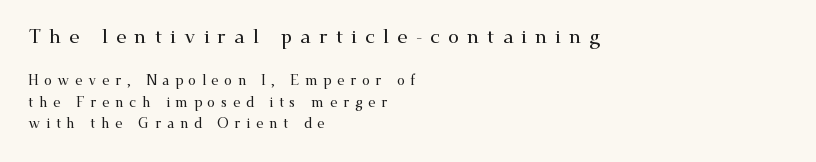
The image shows 20 px text type, upright; set left-aligned, normal line spacing (1.55x), unusually wide letter spacing (+0.4 em), not underlined; the first (top) block is 1.43x larger.
